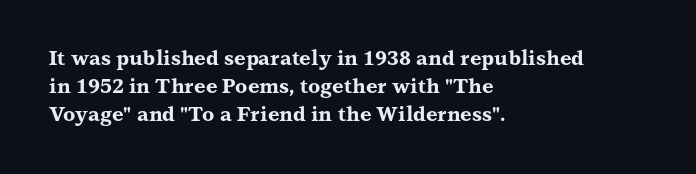
Q: Is the text bold? A: Yes.
Q: Is the text italic (slanted)? A: No, it is upright.
Q: Is the text underlined? A: No.
Q: How is the paragraph aligned? A: Left-aligned.
Q: Is the spacing between letters normal or unusually wide? A: Normal.
Q: Is the spacing between lines tight, normal or loose? A: Normal.
